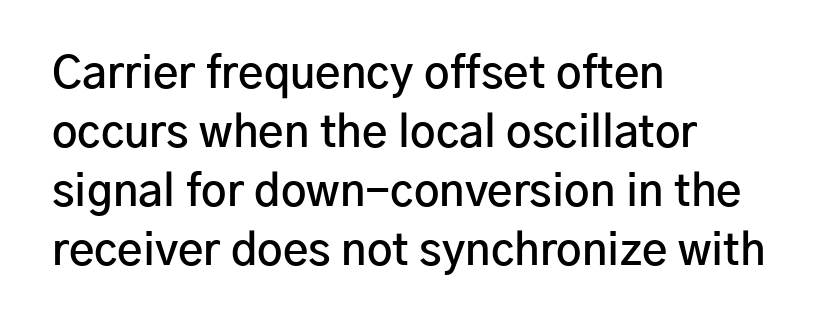
Typographic density is moderately raised because the face is semibold. You could call the tracking neutral — neither tight nor loose. A roman cut, with each character standing at attention. This sample has the flowing, uneven cadence of proportional lettering.
